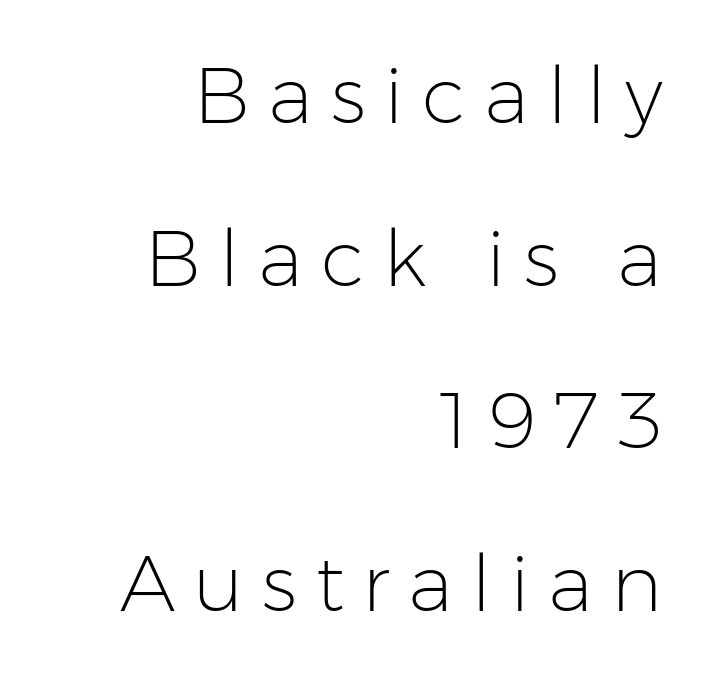
Q: Is the text bold? A: No.
Q: Is the text italic (slanted)? A: No, it is upright.
Q: Is the typeface a serif or a sans-serif typeface? A: Sans-serif.
Q: Is the text underlined? A: No.
Q: How is the paragraph aligned? A: Right-aligned.
Q: Is the spacing between letters normal or unusually wide? A: Unusually wide.
Q: Is the spacing between lines tight, normal or loose? A: Loose.
Q: Width (condensed, normal, or wide)? A: Normal.
Q: Stroke contrast? A: Low.
Q: x-height? A: Medium.
Q: Monospaced? A: No.
